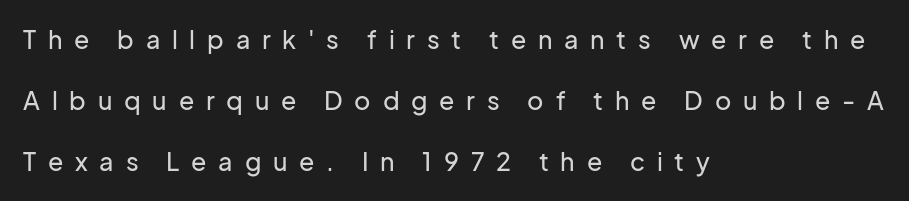
The type sits square on the baseline with zero lean. Horizontal bands of white between lines are thick stripes. Between one letter and the next there's a generous, obvious gap. No word sits above an underline. One-word summary of the alignment: left.
